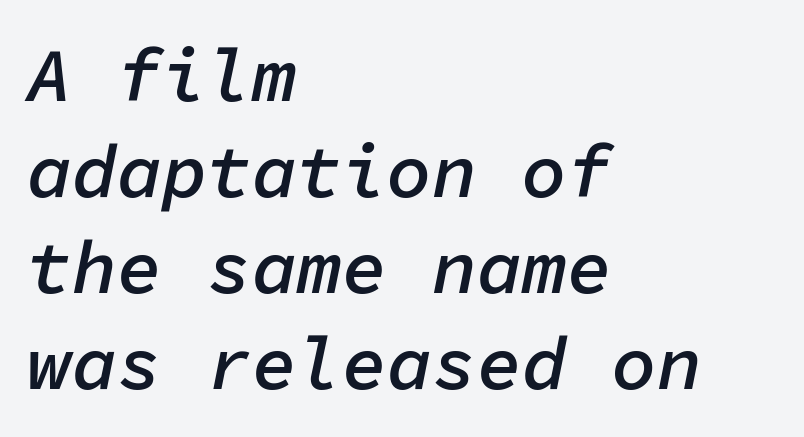
A clean baseline with only descenders dipping below it. When letters slant like this, we call the style italic. The leading is moderate, giving the passage an even texture. Every character here occupies the same horizontal width, giving the sample a typewriter-like rhythm. Typographic density is moderately raised because the face is semibold. Visually the block forms a straight wall on the left and a jagged coastline on the right.
